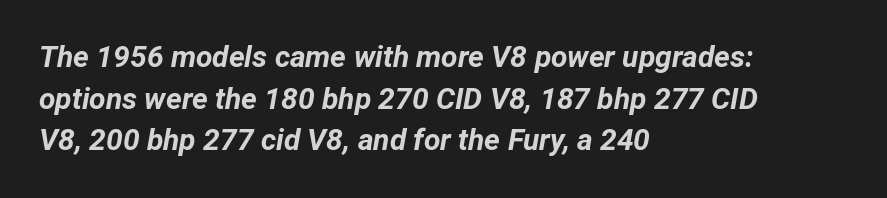
The image shows 30 px bold type, italic (leaning right); set left-aligned, normal line spacing (1.39x), normal letter spacing, not underlined; low stroke contrast and a medium x-height.
